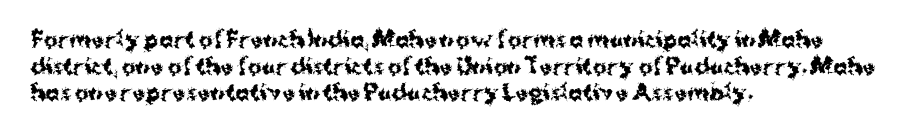
The image shows 21 px bold type, upright; set left-aligned, normal line spacing (1.27x), normal letter spacing, not underlined.
